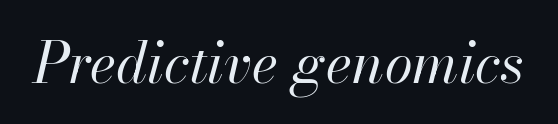
{"italic": "yes", "lean": "right", "slant_degrees": 13, "bold": "no", "weight": "regular", "width": "normal", "stroke_contrast": "high", "x_height": "small", "monospaced": "no", "underline": "no", "letter_spacing": "normal", "letter_spacing_em": 0.0, "glyph_px": 57}
